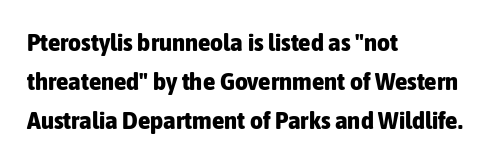
There is no visible air inserted between adjacent glyphs. This sample is left-justified, so line endings fall wherever the words run out. Normally led — the rows are evenly, conventionally spaced. The lettering holds an erect, upright posture throughout.
